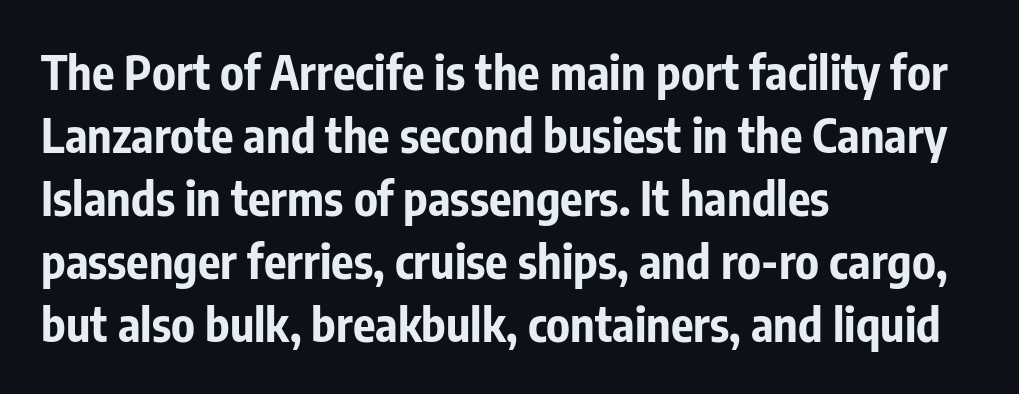
The image shows 47 px bold, condensed sans-serif type, upright; set left-aligned, normal line spacing (1.34x), normal letter spacing, not underlined; low stroke contrast and a medium x-height.
